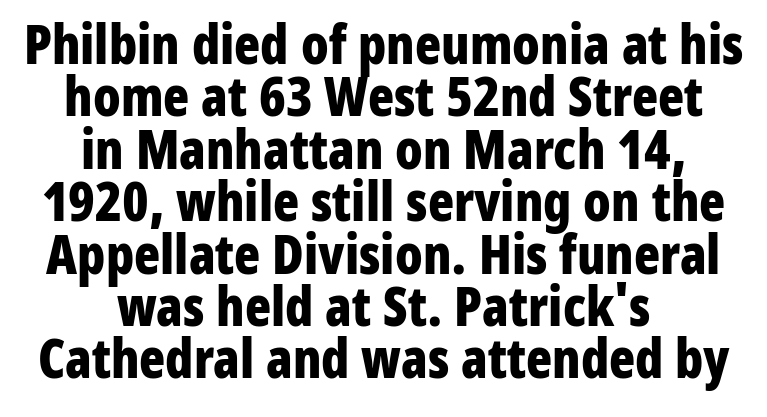
{"serif": "no", "italic": "no", "bold": "yes", "weight": "bold", "width": "condensed", "stroke_contrast": "low", "x_height": "medium", "monospaced": "no", "underline": "no", "align": "center", "line_spacing": "tight", "line_spacing_ratio": 0.97, "letter_spacing": "normal", "letter_spacing_em": 0.0, "glyph_px": 54}
